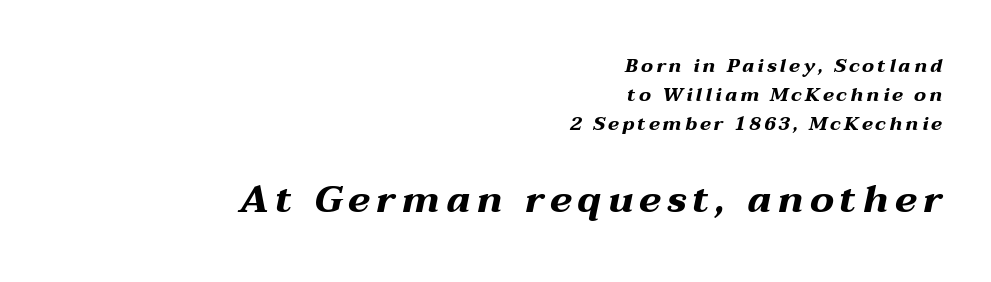
Visually, the bottom section dominates because its glyphs are scaled up. Quick note: italic. This sample has the flowing, uneven cadence of proportional lettering. Rows of type keep a routine distance in the vertical direction. A full-strength bold gives these letters their thick strokes. Plain, unruled lines of type.
